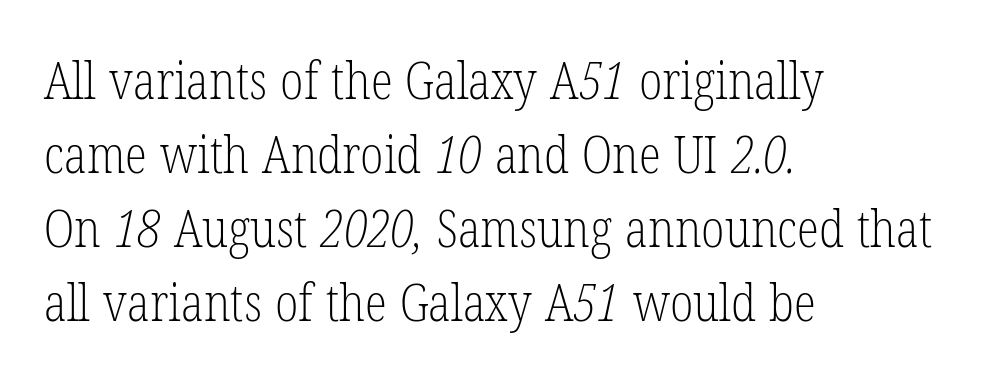
The strip under each line holds only bare page. Stroke thickness stays within the range of a standard reading face or lighter. The horizontal fit of the characters is conventional and even. These lines are rendered in a variable-pitch font.
